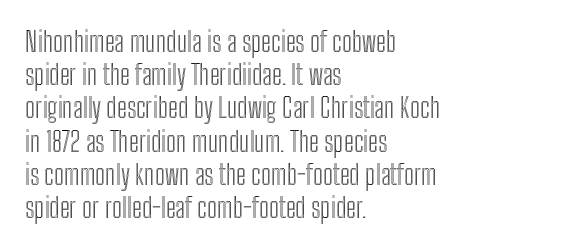
Q: Is the text italic (slanted)? A: No, it is upright.
Q: Is the text underlined? A: No.
Q: How is the paragraph aligned? A: Left-aligned.
Q: Is the spacing between letters normal or unusually wide? A: Normal.
